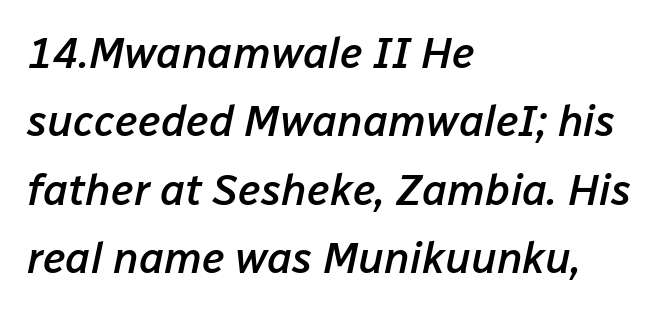
In CSS terms this would be text-align: left. Students, observe: this is what conventionally led text looks like. The passage shown leans; its letterforms are oblique. Is this a fixed-width face? No — the glyphs have proportional, varying widths.
